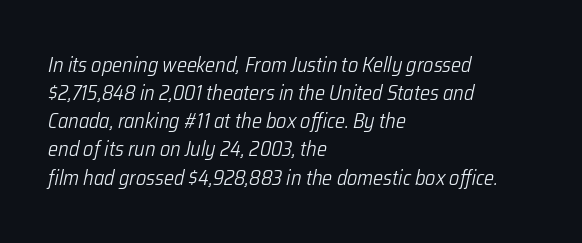
On a weight scale, this lands at 450 or below. The words here are not underlined. Line spacing here is normal. Slanted lettering throughout. In terms of letterspacing, this is plain default setting.
